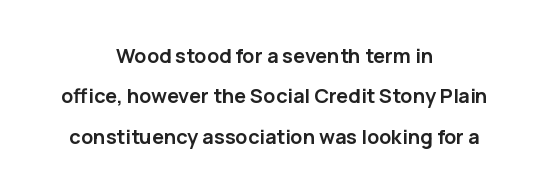
The image shows 20 px bold type, upright; set centered, loose line spacing (2.02x), normal letter spacing, not underlined.
